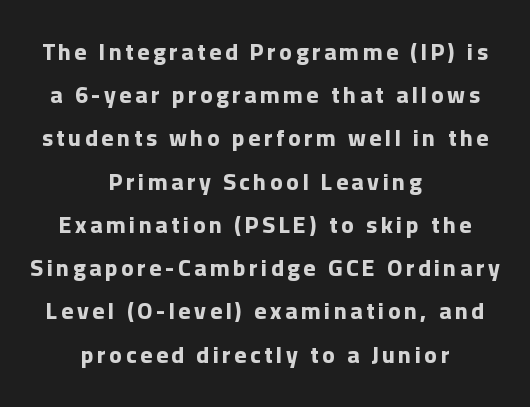
Q: Is the text bold? A: Yes.
Q: Is the text italic (slanted)? A: No, it is upright.
Q: Is the text underlined? A: No.
Q: How is the paragraph aligned? A: Centered.
